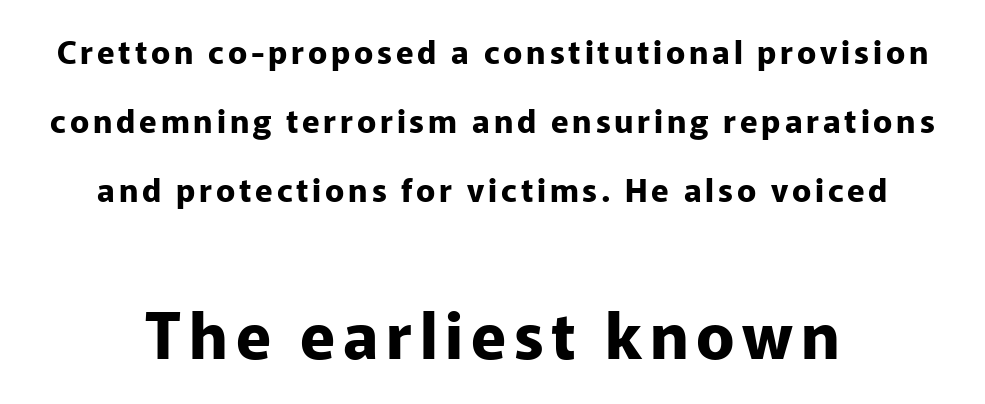
Ordinary non-slanted type is in use. Varying glyph widths throughout — classic text-font behaviour. What's the leading like? Stretched, with rows far apart. The characters display no serif detailing; their extremities are plain. One-word summary of the alignment: center.
